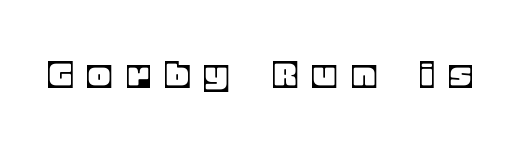
The image shows 43 px text type, upright; set unusually wide letter spacing (+0.39 em), not underlined; a large x-height.
